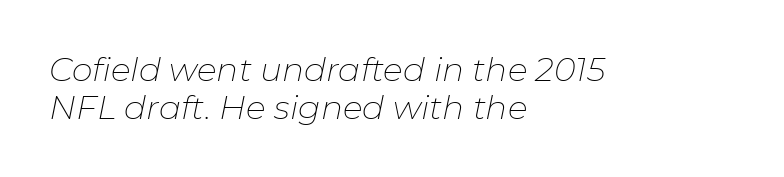
Q: Is the text bold? A: No.
Q: Is the text italic (slanted)? A: Yes, it leans right by about 11 degrees.
Q: Is the text underlined? A: No.
Q: How is the paragraph aligned? A: Left-aligned.
Q: Is the spacing between letters normal or unusually wide? A: Normal.
Q: Is the spacing between lines tight, normal or loose? A: Tight.
Q: Width (condensed, normal, or wide)? A: Normal.
Q: Stroke contrast? A: Low.
Q: x-height? A: Medium.
Q: Monospaced? A: No.
